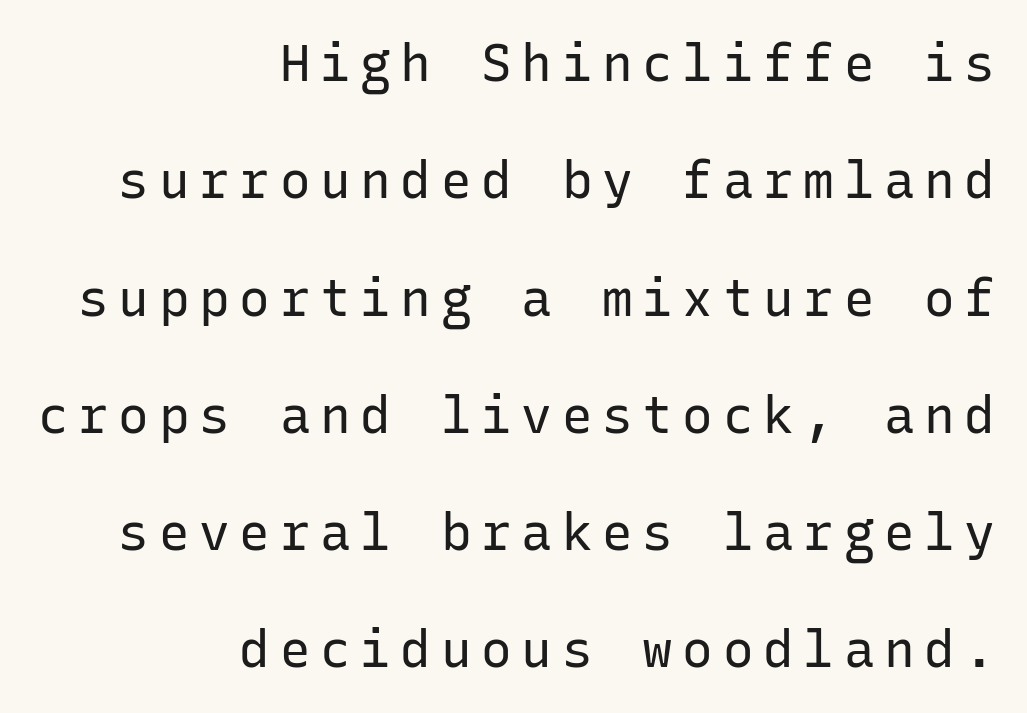
Quick note: underline off. Reading down the column, the eye jumps a long way to each next line. The ragged edge is on the left, which tells us the setting is flush right. Monospaced: the letters line up in strict vertical columns. Designer's note — italics off, roman on.
